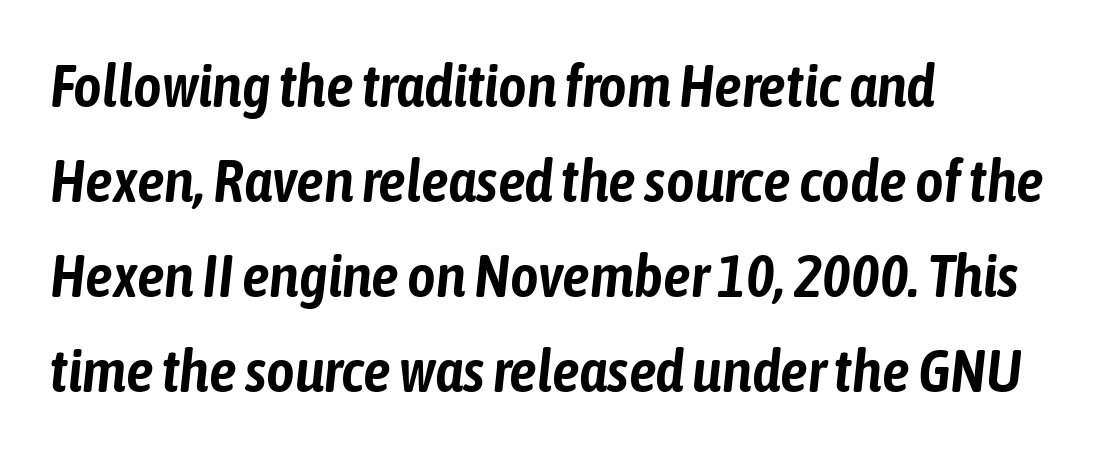
The image shows 61 px condensed type, italic (leaning right); set left-aligned, normal line spacing (1.56x), normal letter spacing, not underlined; low stroke contrast and a medium x-height.
